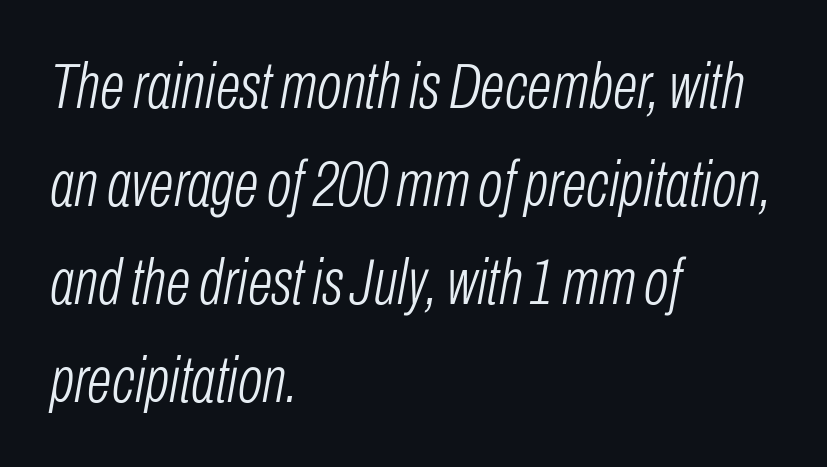
The image shows 65 px light, condensed type, italic (leaning right); set left-aligned, normal line spacing (1.51x), normal letter spacing, not underlined; low stroke contrast and a medium x-height.
